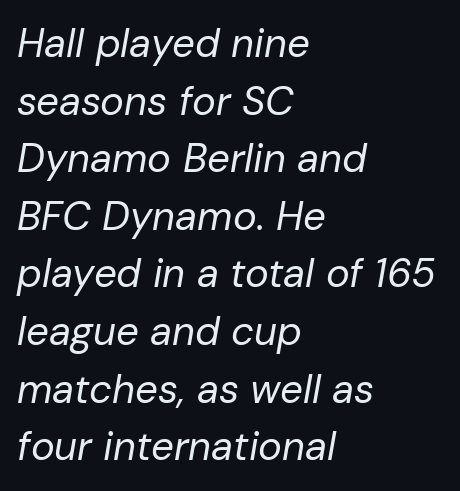
Q: Is the text bold? A: No.
Q: Is the text italic (slanted)? A: Yes, it leans right by about 10 degrees.
Q: Is the text underlined? A: No.
Q: How is the paragraph aligned? A: Left-aligned.
Q: Is the spacing between letters normal or unusually wide? A: Normal.
Q: Is the spacing between lines tight, normal or loose? A: Normal.
Q: Width (condensed, normal, or wide)? A: Normal.
Q: Stroke contrast? A: Low.
Q: x-height? A: Medium.
Q: Monospaced? A: No.
